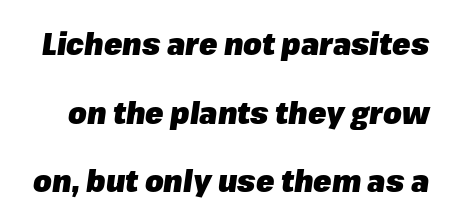
Q: Is the text bold? A: Yes.
Q: Is the text italic (slanted)? A: Yes, it leans right by about 8 degrees.
Q: Is the text underlined? A: No.
Q: Is the spacing between letters normal or unusually wide? A: Normal.
Q: Is the spacing between lines tight, normal or loose? A: Loose.
Q: Width (condensed, normal, or wide)? A: Normal.
Q: Stroke contrast? A: Low.
Q: x-height? A: Medium.
Q: Monospaced? A: No.
